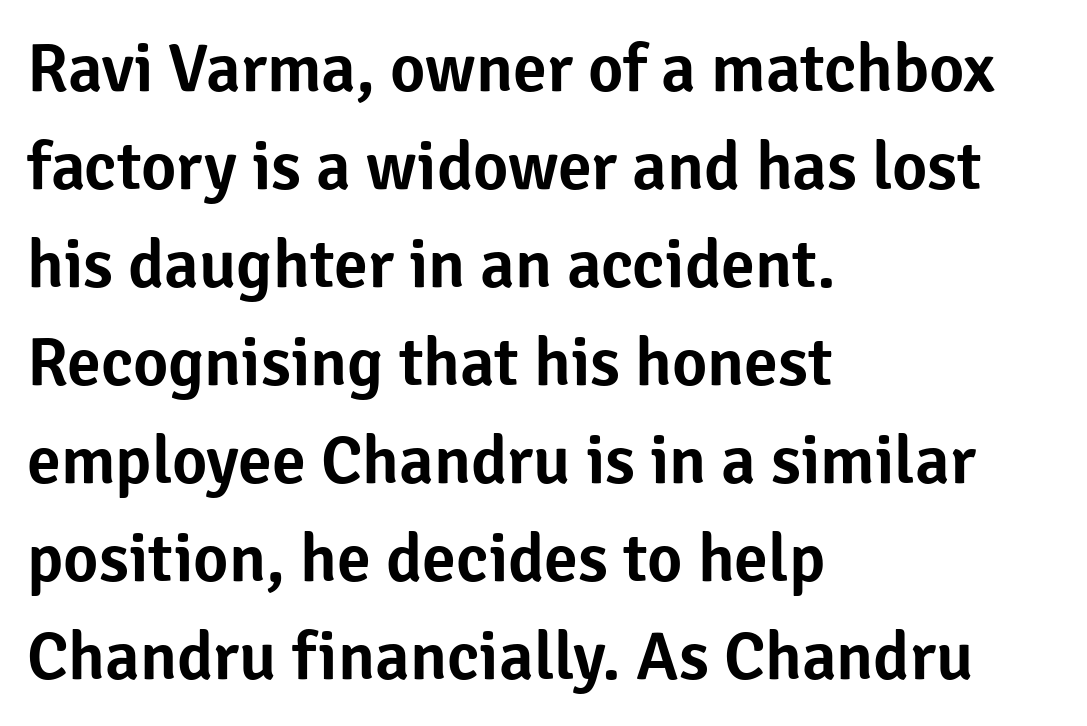
The designer left line spacing at the default. When letters stand straight like this, we call the style roman or upright. A typesetter would call this proportional, since set widths differ per character. The zone under the glyphs is completely vacant.
